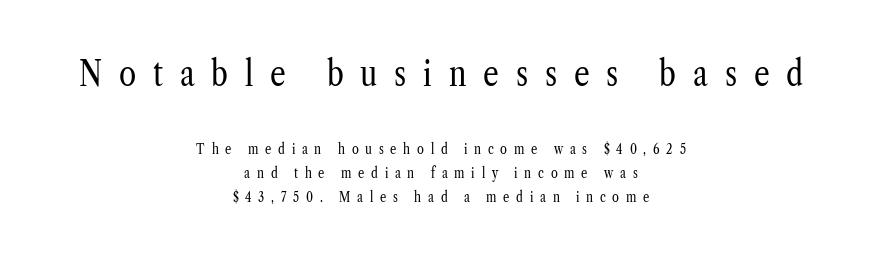
Q: Is the text bold? A: No.
Q: Is the text italic (slanted)? A: No, it is upright.
Q: Is the typeface a serif or a sans-serif typeface? A: Serif.
Q: Is the text underlined? A: No.
Q: How is the paragraph aligned? A: Centered.
Q: Is the spacing between letters normal or unusually wide? A: Unusually wide.
Q: Which block of text is set in a larger size, the first (top) or the second (bottom)? A: The first (top) one.
Q: Width (condensed, normal, or wide)? A: Condensed.
Q: Stroke contrast? A: Low.
Q: x-height? A: Medium.
Q: Monospaced? A: No.
